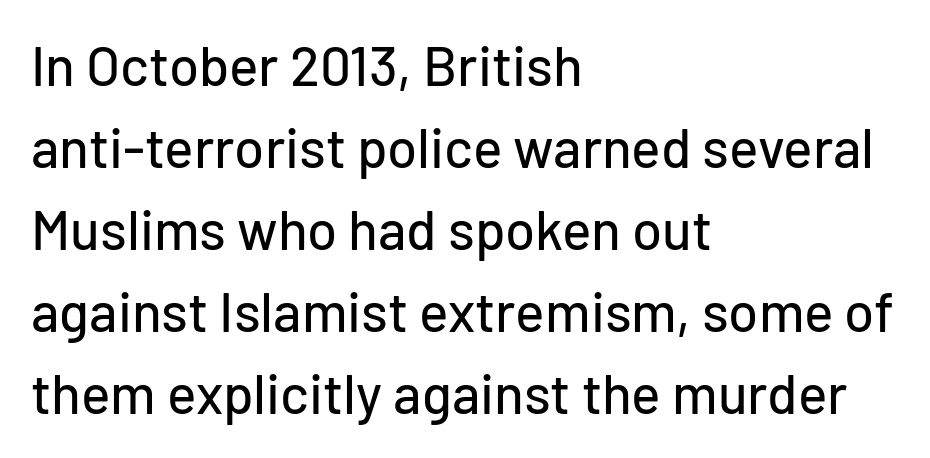
Q: Is the text italic (slanted)? A: No, it is upright.
Q: Is the typeface a serif or a sans-serif typeface? A: Sans-serif.
Q: Is the text underlined? A: No.
Q: How is the paragraph aligned? A: Left-aligned.
Q: Is the spacing between letters normal or unusually wide? A: Normal.
Q: Is the spacing between lines tight, normal or loose? A: Normal.
Q: Width (condensed, normal, or wide)? A: Normal.
Q: Stroke contrast? A: Low.
Q: x-height? A: Medium.
Q: Monospaced? A: No.
